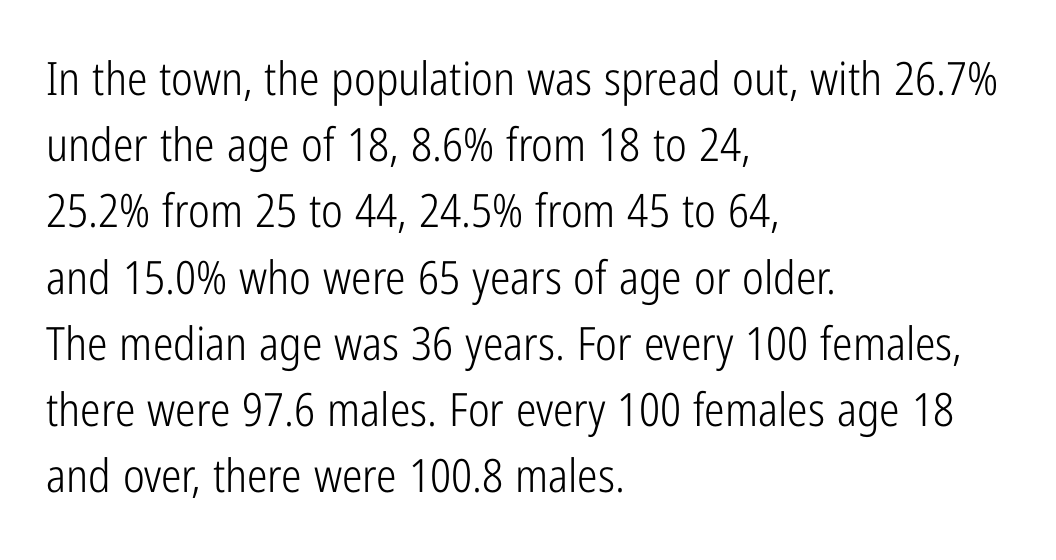
Q: Is the text bold? A: No.
Q: Is the text italic (slanted)? A: No, it is upright.
Q: Is the typeface a serif or a sans-serif typeface? A: Sans-serif.
Q: Is the text underlined? A: No.
Q: How is the paragraph aligned? A: Left-aligned.
Q: Is the spacing between letters normal or unusually wide? A: Normal.
Q: Is the spacing between lines tight, normal or loose? A: Normal.
Q: Width (condensed, normal, or wide)? A: Condensed.
Q: Stroke contrast? A: Low.
Q: x-height? A: Medium.
Q: Monospaced? A: No.
